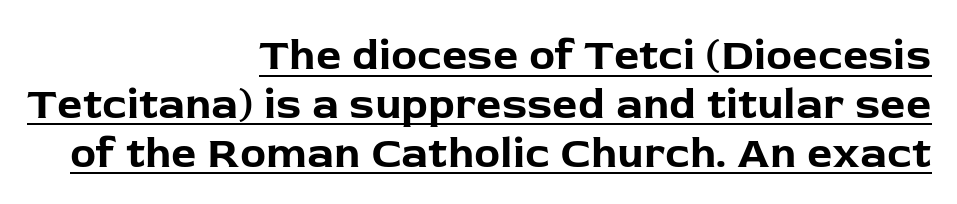
The image shows 44 px bold sans-serif type, upright; set right-aligned, tight line spacing (1.11x), normal letter spacing, underlined; low stroke contrast and a medium x-height.
